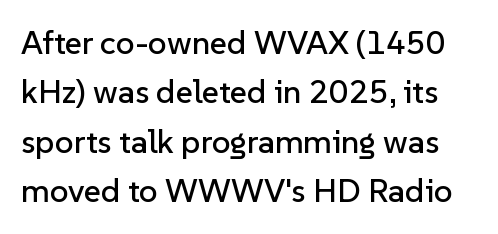
The image shows 33 px sans-serif type, upright; set normal line spacing (1.5x), normal letter spacing, not underlined; low stroke contrast and a medium x-height.
